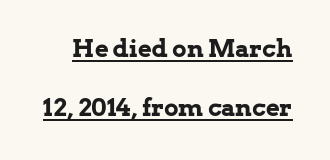
Here the glyphs are tracked normally, forming tight word shapes. The rendering uses a large line-height, opening up the rows. The lettering holds an erect, upright posture throughout. You can see a thin bar hugging the bottom of the glyphs. These words are printed bold, with thick strokes throughout.
